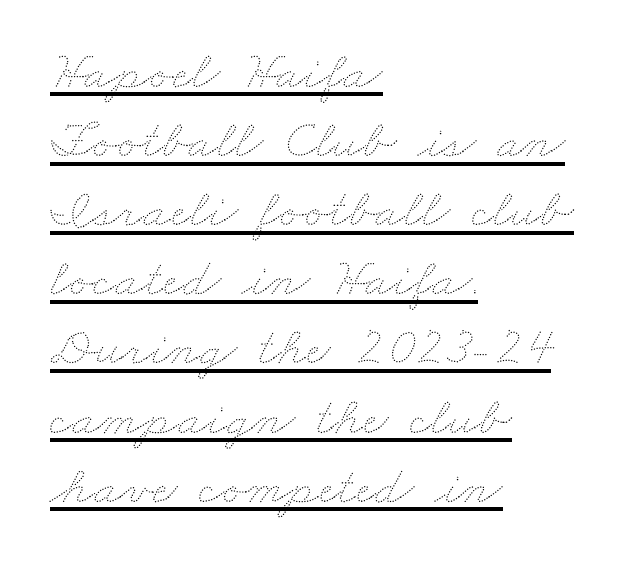
Q: Is the text bold? A: No.
Q: Is the text underlined? A: Yes.
Q: How is the paragraph aligned? A: Left-aligned.
Q: Is the spacing between letters normal or unusually wide? A: Normal.
Q: Is the spacing between lines tight, normal or loose? A: Normal.
Q: Width (condensed, normal, or wide)? A: Wide.
Q: Stroke contrast? A: Medium.
Q: x-height? A: Small.
Q: Monospaced? A: No.
